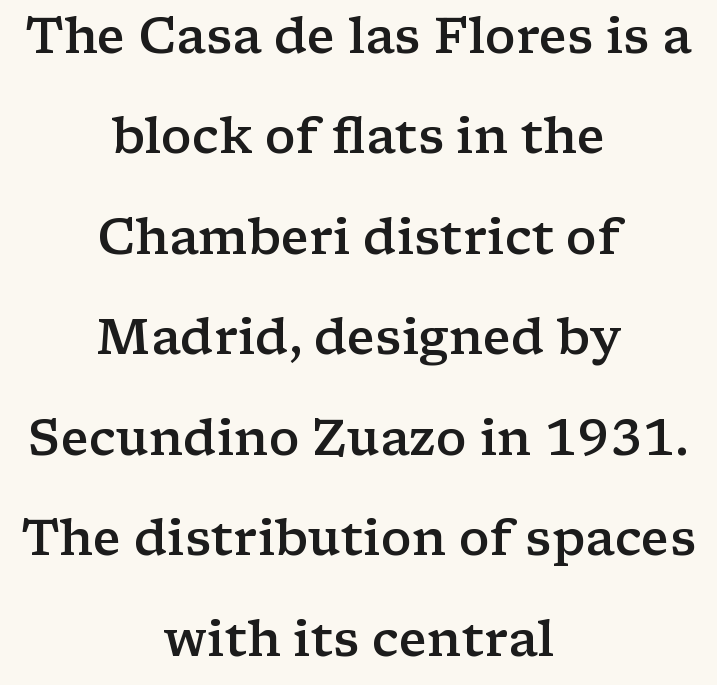
The image shows 49 px semibold, wide serif type, upright; set centered, loose line spacing (2.05x), normal letter spacing, not underlined; low stroke contrast and a medium x-height.
